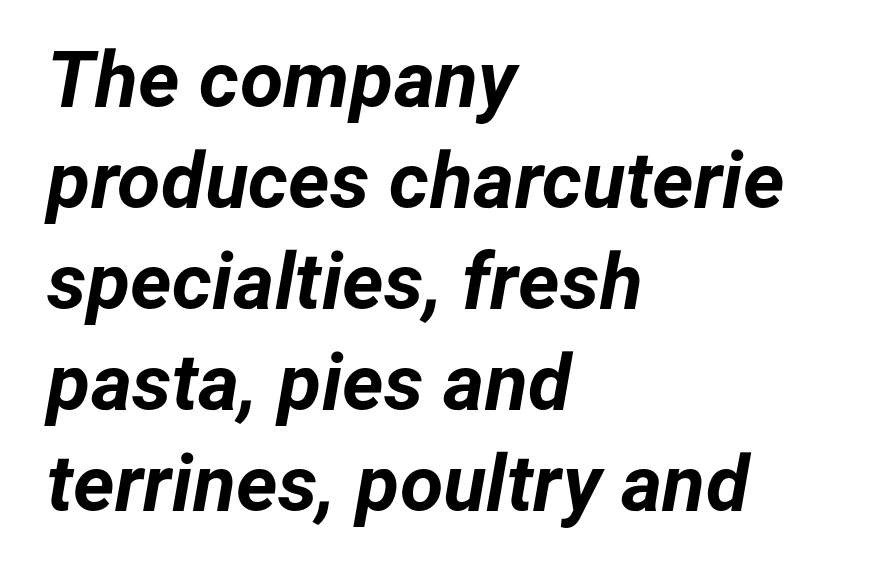
Q: Is the text bold? A: Yes.
Q: Is the text italic (slanted)? A: Yes, it leans right by about 12 degrees.
Q: Is the text underlined? A: No.
Q: How is the paragraph aligned? A: Left-aligned.
Q: Is the spacing between letters normal or unusually wide? A: Normal.
Q: Is the spacing between lines tight, normal or loose? A: Normal.
Q: Width (condensed, normal, or wide)? A: Normal.
Q: Stroke contrast? A: Low.
Q: x-height? A: Medium.
Q: Monospaced? A: No.
